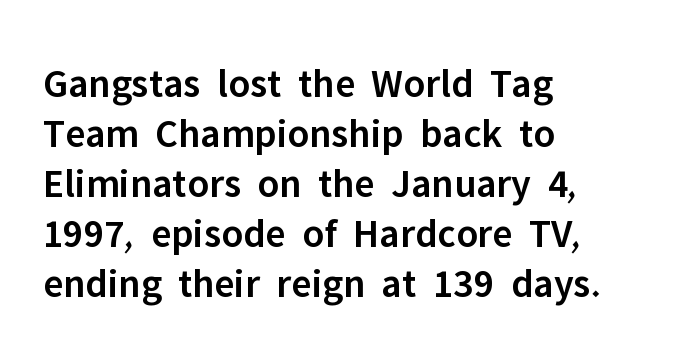
The image shows 41 px semibold sans-serif type, upright; set left-aligned, line spacing 1.22x, normal letter spacing, not underlined; low stroke contrast and a medium x-height.
